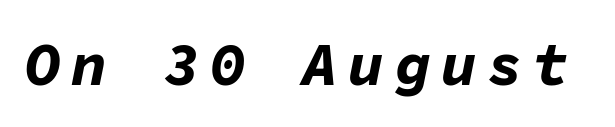
{"italic": "yes", "lean": "right", "slant_degrees": 11, "bold": "yes", "weight": "bold", "width": "normal", "stroke_contrast": "low", "x_height": "medium", "monospaced": "yes", "underline": "no", "glyph_px": 60}
